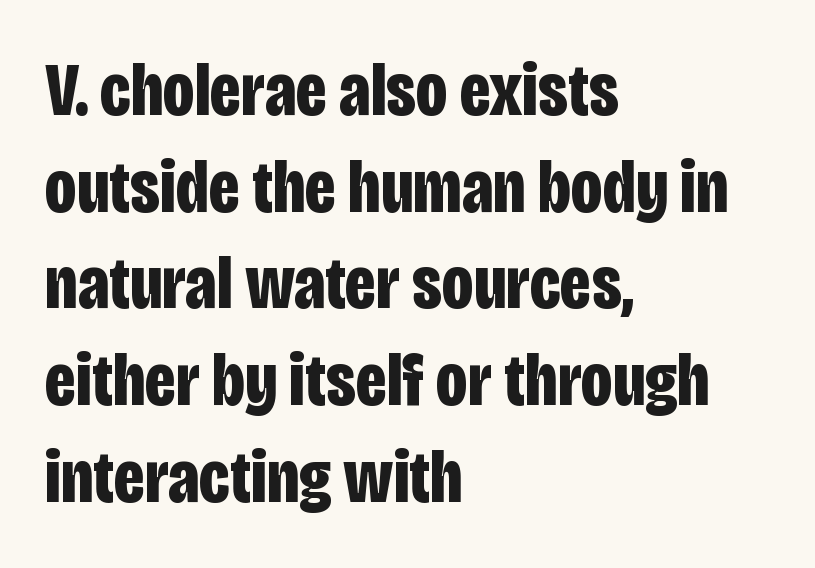
{"serif": "no", "italic": "no", "bold": "yes", "weight": "bold", "width": "condensed", "stroke_contrast": "low", "x_height": "large", "monospaced": "no", "underline": "no", "align": "left", "line_spacing": "normal", "line_spacing_ratio": 1.29, "letter_spacing": "normal", "letter_spacing_em": 0.0, "glyph_px": 75}
